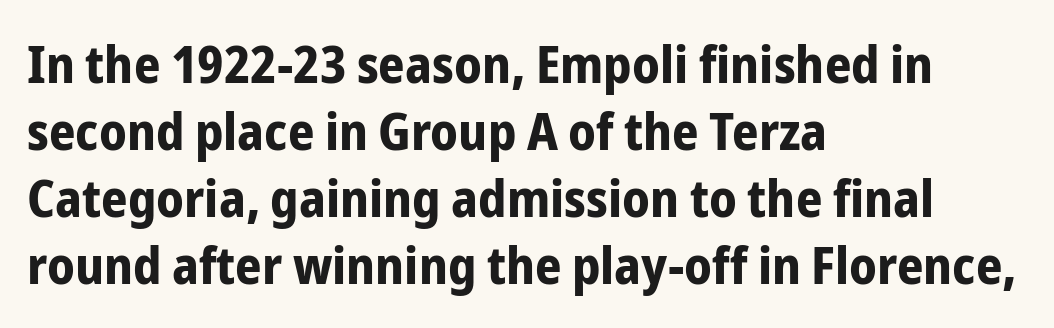
Q: Is the text bold? A: Yes.
Q: Is the text italic (slanted)? A: No, it is upright.
Q: Is the typeface a serif or a sans-serif typeface? A: Sans-serif.
Q: Is the text underlined? A: No.
Q: How is the paragraph aligned? A: Left-aligned.
Q: Is the spacing between letters normal or unusually wide? A: Normal.
Q: Is the spacing between lines tight, normal or loose? A: Normal.
Q: Width (condensed, normal, or wide)? A: Condensed.
Q: Stroke contrast? A: Low.
Q: x-height? A: Medium.
Q: Monospaced? A: No.
